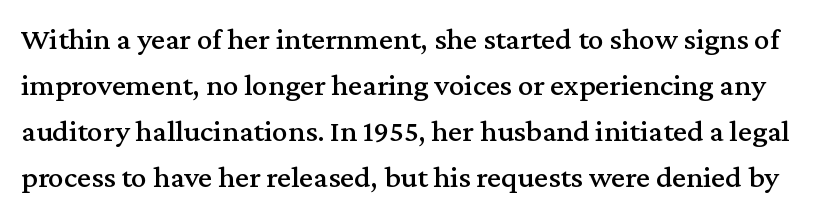
{"serif": "yes", "italic": "no", "width": "normal", "stroke_contrast": "medium", "x_height": "medium", "monospaced": "no", "underline": "no", "line_spacing": "normal", "line_spacing_ratio": 1.48, "letter_spacing": "normal", "letter_spacing_em": 0.0, "glyph_px": 31}
